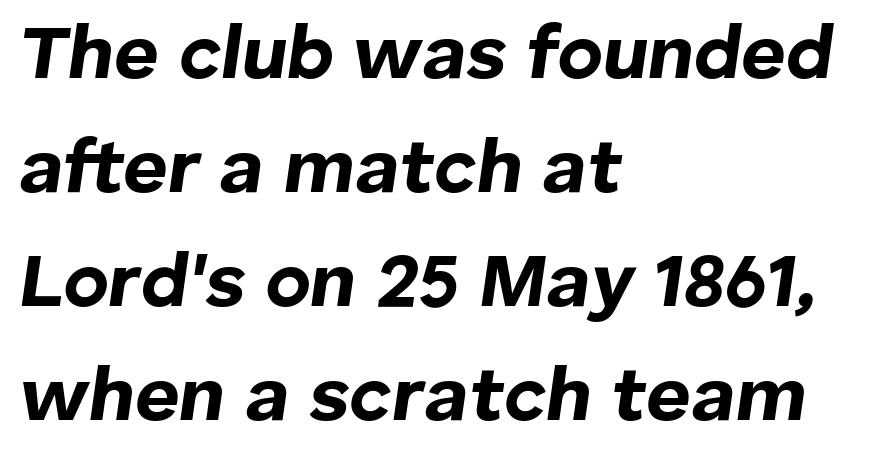
{"italic": "yes", "lean": "right", "slant_degrees": 8, "bold": "yes", "weight": "bold", "width": "normal", "stroke_contrast": "low", "x_height": "medium", "monospaced": "no", "underline": "no", "align": "left", "line_spacing": "normal", "line_spacing_ratio": 1.48, "letter_spacing": "normal", "letter_spacing_em": 0.0, "glyph_px": 77}
